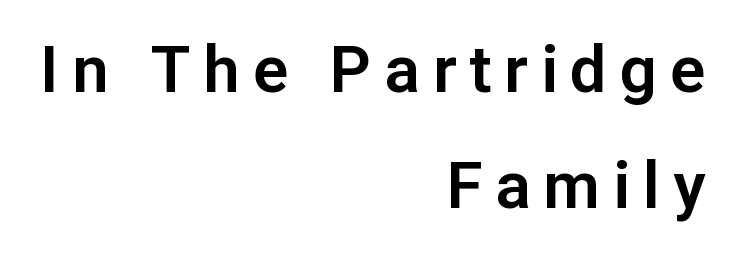
Q: Is the text italic (slanted)? A: No, it is upright.
Q: Is the typeface a serif or a sans-serif typeface? A: Sans-serif.
Q: Is the text underlined? A: No.
Q: How is the paragraph aligned? A: Right-aligned.
Q: Is the spacing between letters normal or unusually wide? A: Unusually wide.
Q: Width (condensed, normal, or wide)? A: Normal.
Q: Stroke contrast? A: Low.
Q: x-height? A: Medium.
Q: Monospaced? A: No.
